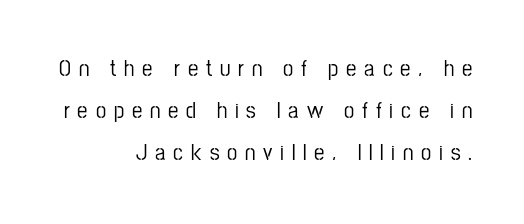
The rag falls on the left side of this text block. The tracking jumps out immediately: characters are airy and widely separated. No word sits above an underline. Is there any slant? The stems are plumb.
